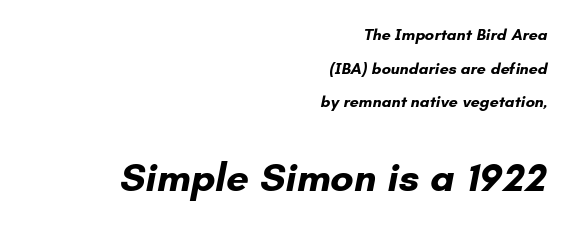
The type is set solid horizontally, with unmodified tracking. The letters are bold, with thick, heavy strokes. Leading is clearly above the norm, producing a sparse column. Is the block centered? No — it sits flush against the right margin. This sample has the flowing, uneven cadence of proportional lettering. The designer gave the closing block more size than the opening block.
